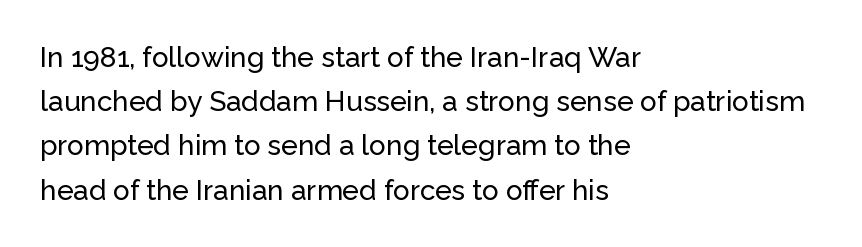
Q: Is the text italic (slanted)? A: No, it is upright.
Q: Is the typeface a serif or a sans-serif typeface? A: Sans-serif.
Q: Is the text underlined? A: No.
Q: How is the paragraph aligned? A: Left-aligned.
Q: Is the spacing between letters normal or unusually wide? A: Normal.
Q: Is the spacing between lines tight, normal or loose? A: Normal.
Q: Width (condensed, normal, or wide)? A: Normal.
Q: Stroke contrast? A: Low.
Q: x-height? A: Medium.
Q: Monospaced? A: No.
